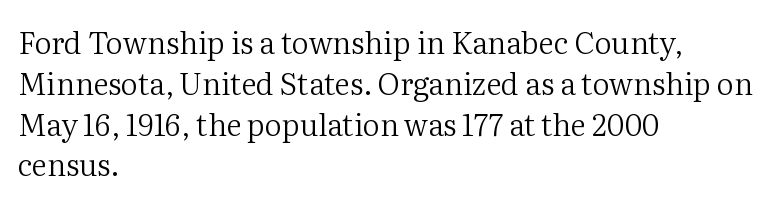
{"serif": "yes", "italic": "no", "bold": "no", "weight": "regular", "width": "normal", "stroke_contrast": "medium", "x_height": "medium", "monospaced": "no", "underline": "no", "align": "left", "line_spacing": "normal", "line_spacing_ratio": 1.36, "letter_spacing": "normal", "letter_spacing_em": 0.0, "glyph_px": 30}
